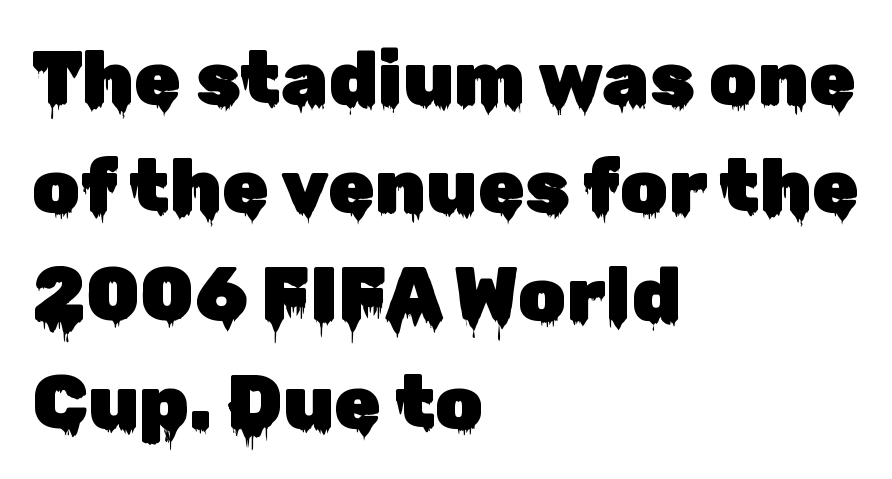
The image shows 76 px sans-serif type, upright; set left-aligned, normal line spacing (1.42x), normal letter spacing, not underlined; low stroke contrast and a medium x-height.
